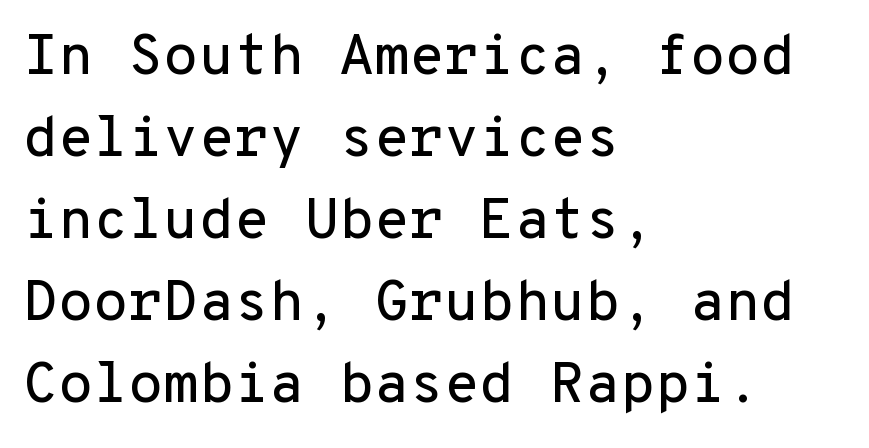
{"serif": "no", "italic": "no", "width": "normal", "stroke_contrast": "low", "x_height": "medium", "monospaced": "yes", "underline": "no", "align": "left", "line_spacing": "normal", "line_spacing_ratio": 1.44, "letter_spacing": "normal", "letter_spacing_em": 0.0, "glyph_px": 57}
